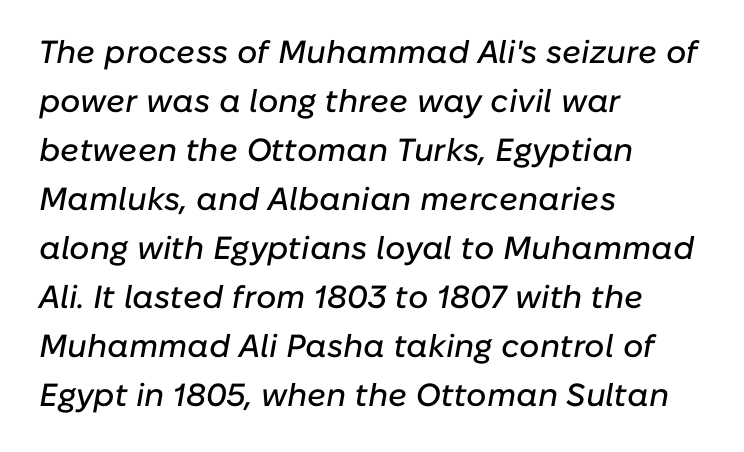
The image shows 32 px text type, italic (leaning right); set left-aligned, normal line spacing (1.53x), normal letter spacing, not underlined; low stroke contrast and a medium x-height.
